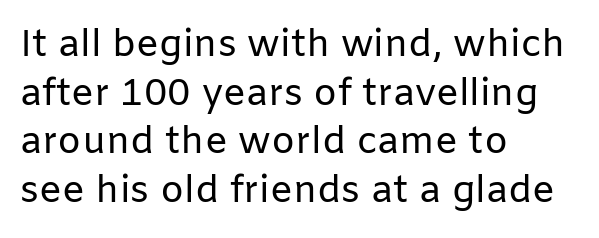
The image shows 38 px regular-weight sans-serif type, upright; set left-aligned, normal line spacing (1.28x), normal letter spacing, not underlined; low stroke contrast and a medium x-height.
